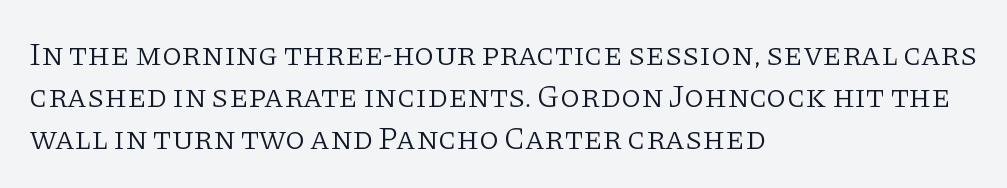
Q: Is the text bold? A: No.
Q: Is the text italic (slanted)? A: No, it is upright.
Q: Is the typeface a serif or a sans-serif typeface? A: Serif.
Q: Is the text underlined? A: No.
Q: How is the paragraph aligned? A: Left-aligned.
Q: Is the spacing between letters normal or unusually wide? A: Normal.
Q: Is the spacing between lines tight, normal or loose? A: Normal.
Q: Width (condensed, normal, or wide)? A: Normal.
Q: Stroke contrast? A: Low.
Q: x-height? A: Large.
Q: Monospaced? A: No.
